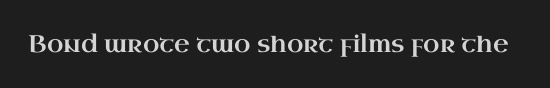
The image shows 24 px text type, upright; set normal letter spacing, not underlined.
